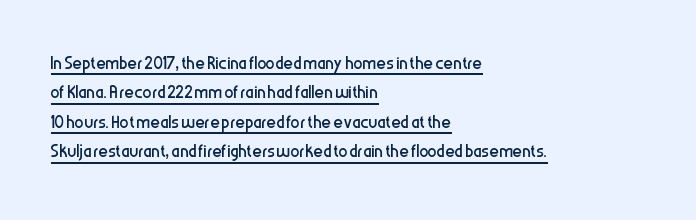
Q: Is the text bold? A: No.
Q: Is the text italic (slanted)? A: No, it is upright.
Q: Is the text underlined? A: Yes.
Q: How is the paragraph aligned? A: Left-aligned.
Q: Is the spacing between letters normal or unusually wide? A: Normal.
Q: Is the spacing between lines tight, normal or loose? A: Normal.
